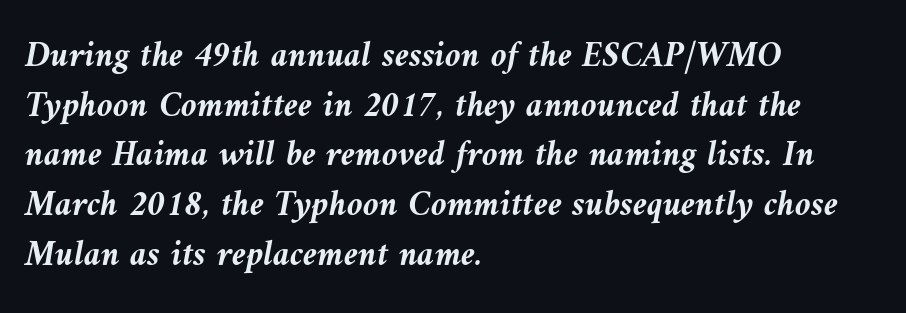
The image shows 36 px semibold type, italic (leaning left); set left-aligned, normal line spacing (1.38x), normal letter spacing, not underlined; medium stroke contrast and a medium x-height.
